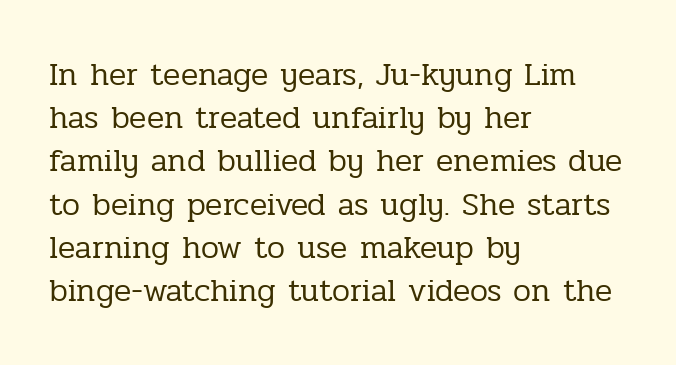
The setting favours the left margin, as ordinary paragraphs usually do. No word sits above an underline. A typesetter would call this leading conventional body-copy spacing. A light-to-regular cut is what we see here. The gaps between neighbouring characters are ordinary and unremarkable. The font's upright variant was chosen for this text.
